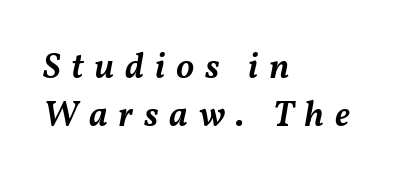
{"italic": "yes", "lean": "right", "slant_degrees": 11, "bold": "semi", "weight": "semibold", "width": "normal", "stroke_contrast": "medium", "x_height": "medium", "monospaced": "no", "underline": "no", "align": "left", "line_spacing": "normal", "line_spacing_ratio": 1.32, "letter_spacing": "wide", "letter_spacing_em": 0.3, "glyph_px": 36}
